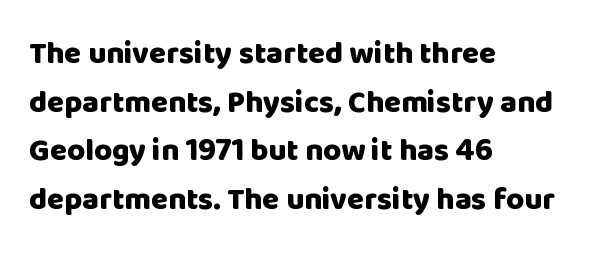
Q: Is the text bold? A: Yes.
Q: Is the text italic (slanted)? A: No, it is upright.
Q: Is the typeface a serif or a sans-serif typeface? A: Sans-serif.
Q: Is the text underlined? A: No.
Q: How is the paragraph aligned? A: Left-aligned.
Q: Is the spacing between letters normal or unusually wide? A: Normal.
Q: Is the spacing between lines tight, normal or loose? A: Normal.
Q: Width (condensed, normal, or wide)? A: Normal.
Q: Stroke contrast? A: Low.
Q: x-height? A: Large.
Q: Monospaced? A: No.
